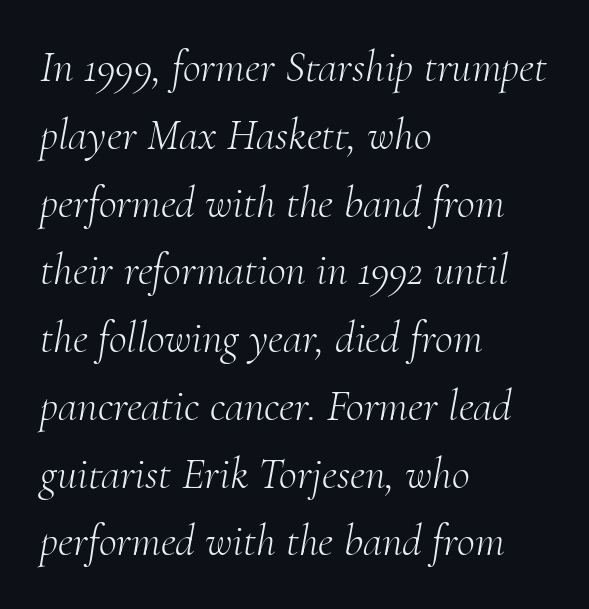
{"serif": "yes", "italic": "yes", "lean": "right", "slant_degrees": 10, "bold": "no", "weight": "light", "width": "normal", "stroke_contrast": "medium", "x_height": "small", "monospaced": "no", "underline": "no", "align": "left", "line_spacing": "normal", "line_spacing_ratio": 1.54, "letter_spacing": "normal", "letter_spacing_em": 0.0, "glyph_px": 44}
